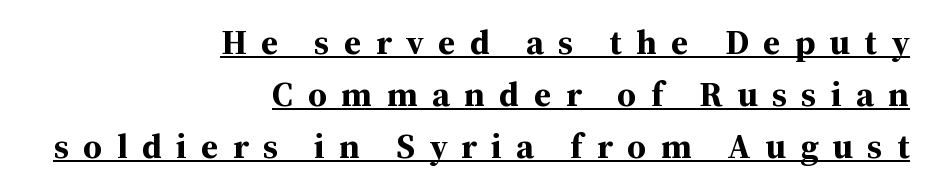
{"serif": "yes", "italic": "no", "bold": "yes", "weight": "bold", "width": "normal", "stroke_contrast": "medium", "x_height": "medium", "monospaced": "no", "underline": "yes", "align": "right", "line_spacing": "normal", "line_spacing_ratio": 1.49, "letter_spacing": "wide", "letter_spacing_em": 0.41, "glyph_px": 35}
